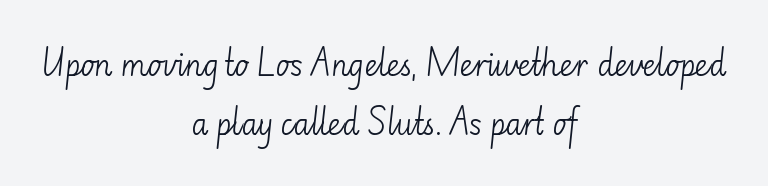
Q: Is the text bold? A: No.
Q: Is the text italic (slanted)? A: Yes.
Q: Is the typeface a serif or a sans-serif typeface? A: Sans-serif.
Q: Is the text underlined? A: No.
Q: How is the paragraph aligned? A: Centered.
Q: Is the spacing between letters normal or unusually wide? A: Normal.
Q: Is the spacing between lines tight, normal or loose? A: Loose.
Q: Width (condensed, normal, or wide)? A: Normal.
Q: Stroke contrast? A: Low.
Q: x-height? A: Small.
Q: Monospaced? A: No.
